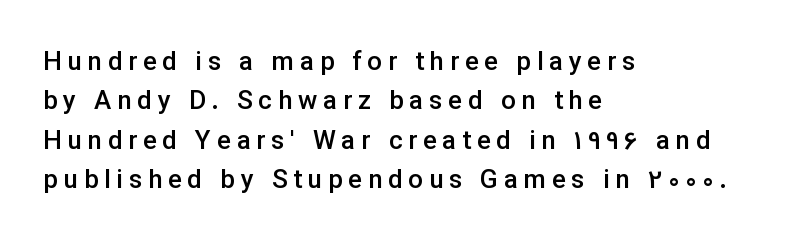
Q: Is the text bold? A: Semi-bold.
Q: Is the text italic (slanted)? A: No, it is upright.
Q: Is the text underlined? A: No.
Q: How is the paragraph aligned? A: Left-aligned.
Q: Is the spacing between letters normal or unusually wide? A: Unusually wide.
Q: Is the spacing between lines tight, normal or loose? A: Normal.
